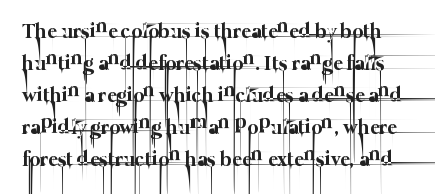
Vertically, the passage feels balanced, rows spaced as you'd expect. Each row of text sits above clean, open space. Here the glyphs are tracked normally, forming tight word shapes. Weight: in the light-to-regular range.
